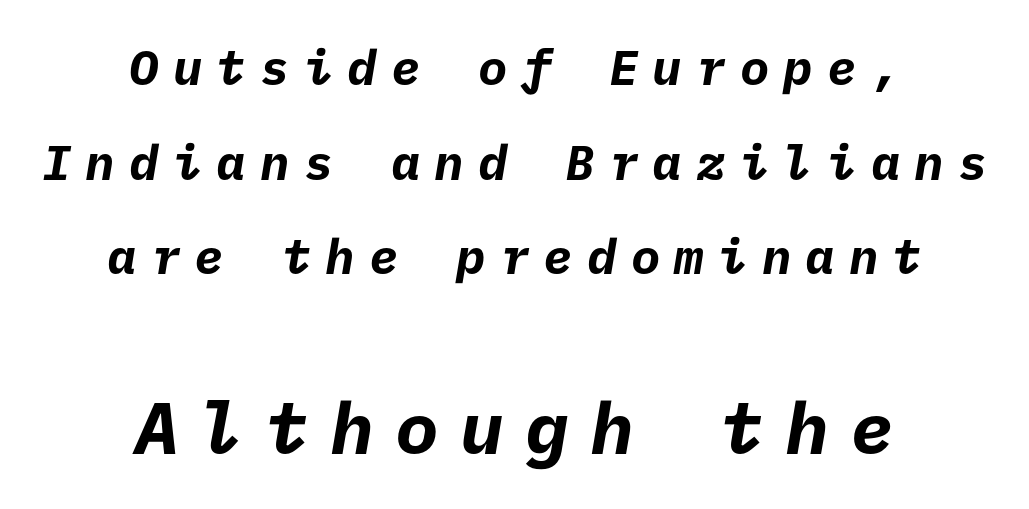
The image shows 73 px bold sans-serif type; set centered, loose line spacing (1.93x), unusually wide letter spacing (+0.29 em), not underlined; the second (bottom) block is 1.49x larger; low stroke contrast and a medium x-height.
